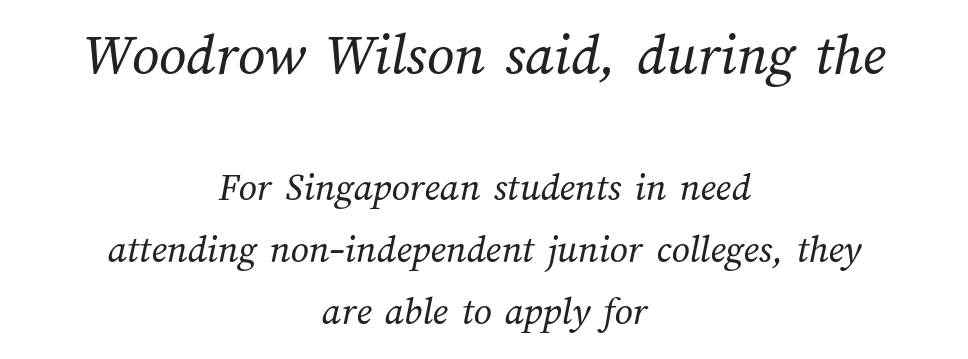
Q: Is the text bold? A: No.
Q: Is the text underlined? A: No.
Q: How is the paragraph aligned? A: Centered.
Q: Is the spacing between letters normal or unusually wide? A: Normal.
Q: Is the spacing between lines tight, normal or loose? A: Normal.
Q: Which block of text is set in a larger size, the first (top) or the second (bottom)? A: The first (top) one.
Q: Width (condensed, normal, or wide)? A: Normal.
Q: Stroke contrast? A: Medium.
Q: x-height? A: Medium.
Q: Monospaced? A: No.
